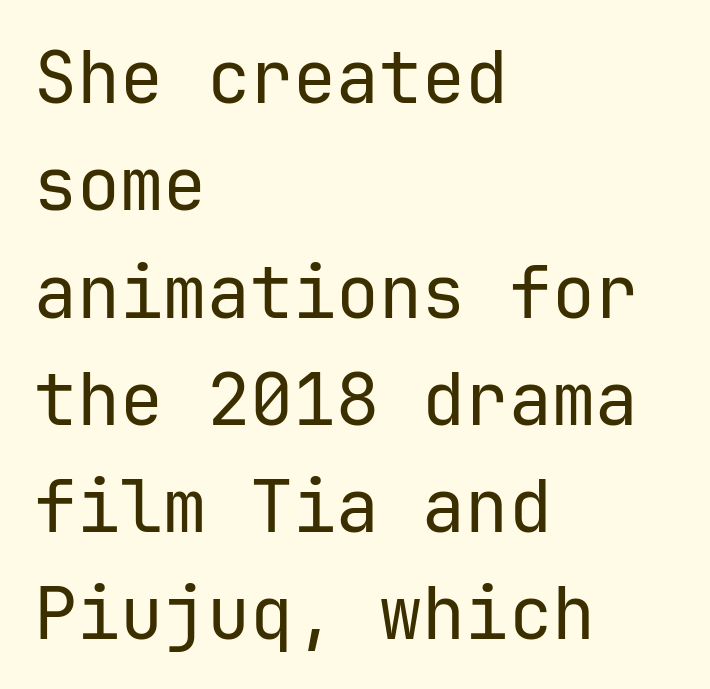
The image shows 72 px regular-weight sans-serif type, upright; set left-aligned, normal line spacing (1.49x), normal letter spacing, not underlined; low stroke contrast and a medium x-height.
